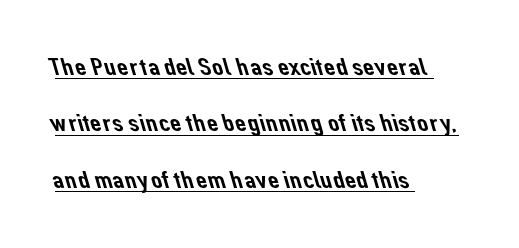
{"underline": "yes", "align": "left", "line_spacing": "loose", "line_spacing_ratio": 2.26, "letter_spacing": "normal", "letter_spacing_em": 0.0, "glyph_px": 25}
